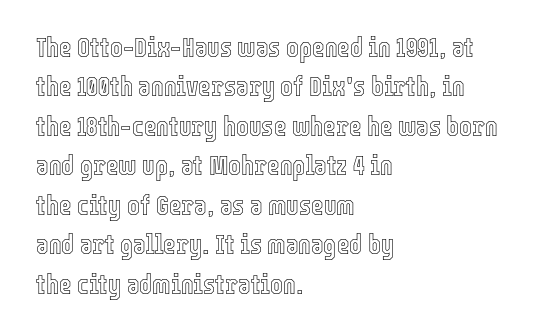
Rule under the text: the space is simply empty. The passage is arranged the way most books set body copy — flush left. This is the regular roman posture of the typeface. Default kerning and tracking; the words read as compact shapes.
